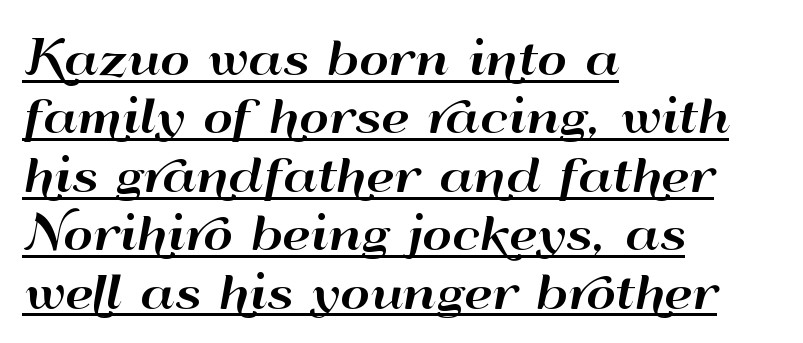
The image shows 46 px wide sans-serif type; set left-aligned, normal line spacing (1.27x), normal letter spacing, underlined; high stroke contrast and a small x-height.
